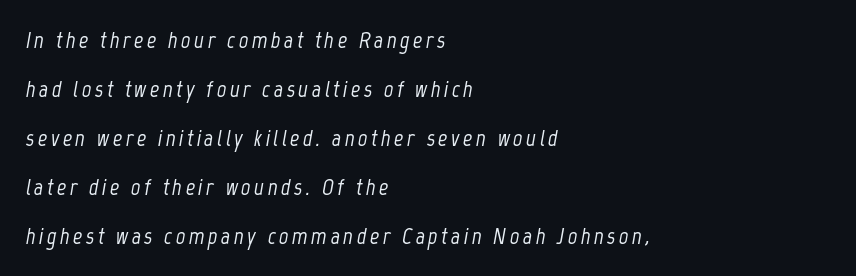
The image shows 23 px text type, italic (leaning right); set left-aligned, loose line spacing (2.13x), not underlined.
